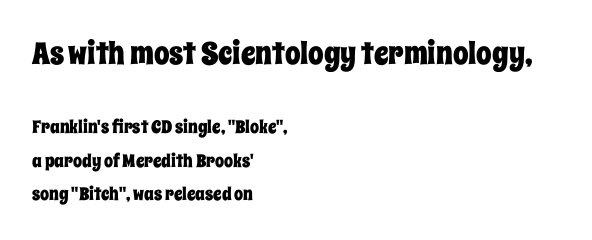
{"italic": "no", "width": "condensed", "stroke_contrast": "low", "x_height": "large", "monospaced": "no", "underline": "no", "align": "left", "line_spacing_ratio": 1.86, "letter_spacing": "normal", "letter_spacing_em": 0.0, "larger_block": "first", "size_ratio": 1.72, "glyph_px": 31}
